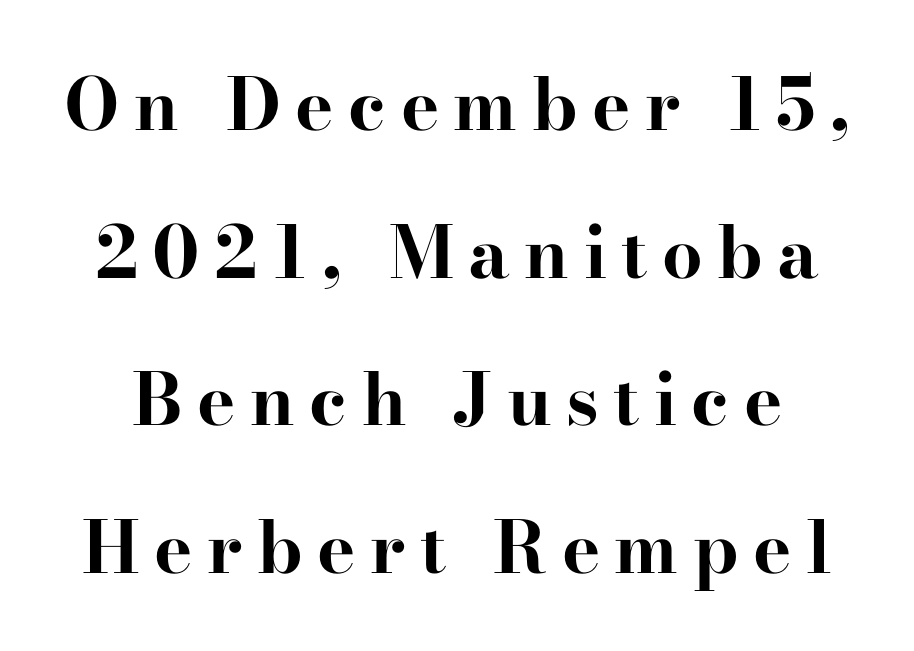
The image shows 72 px bold, wide serif type, upright; set loose line spacing (2.05x), unusually wide letter spacing (+0.2 em), not underlined; high stroke contrast and a small x-height.
